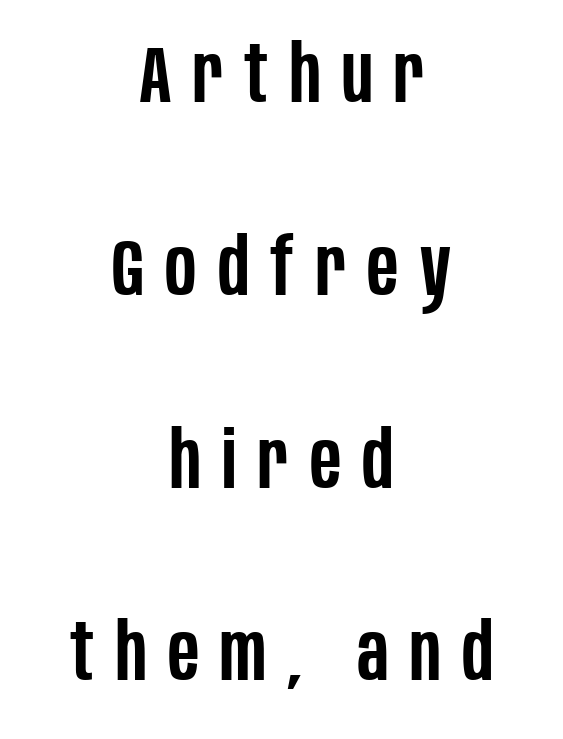
The passage shown has open, widely tracked lettering throughout. The lines in this sample share a center point and differ in where they start and stop. A somewhat darkened texture: the type is semibold rather than bold. A great deal of white space separates one row of letters from the next. The passage shown is typeset with a sans-serif family.
